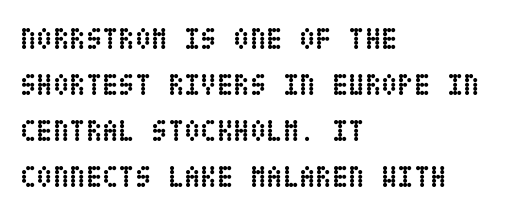
{"italic": "no", "bold": "yes", "weight": "semibold", "width": "condensed", "stroke_contrast": "low", "x_height": "large", "underline": "no", "align": "left", "line_spacing": "normal", "line_spacing_ratio": 1.53, "letter_spacing": "normal", "letter_spacing_em": 0.0, "glyph_px": 30}
